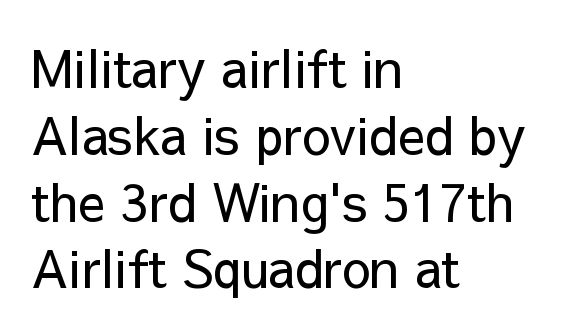
Q: Is the text bold? A: No.
Q: Is the text italic (slanted)? A: No, it is upright.
Q: Is the typeface a serif or a sans-serif typeface? A: Sans-serif.
Q: Is the text underlined? A: No.
Q: How is the paragraph aligned? A: Left-aligned.
Q: Is the spacing between letters normal or unusually wide? A: Normal.
Q: Is the spacing between lines tight, normal or loose? A: Normal.
Q: Width (condensed, normal, or wide)? A: Normal.
Q: Stroke contrast? A: Low.
Q: x-height? A: Medium.
Q: Monospaced? A: No.
